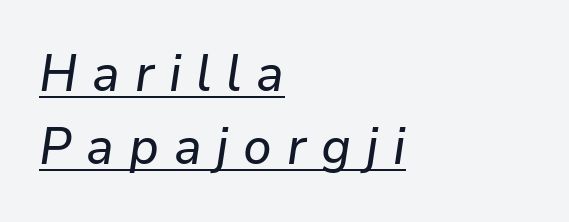
Q: Is the text italic (slanted)? A: Yes, it leans right by about 9 degrees.
Q: Is the text underlined? A: Yes.
Q: How is the paragraph aligned? A: Left-aligned.
Q: Is the spacing between letters normal or unusually wide? A: Unusually wide.
Q: Is the spacing between lines tight, normal or loose? A: Normal.
Q: Width (condensed, normal, or wide)? A: Normal.
Q: Stroke contrast? A: Low.
Q: x-height? A: Medium.
Q: Monospaced? A: No.
